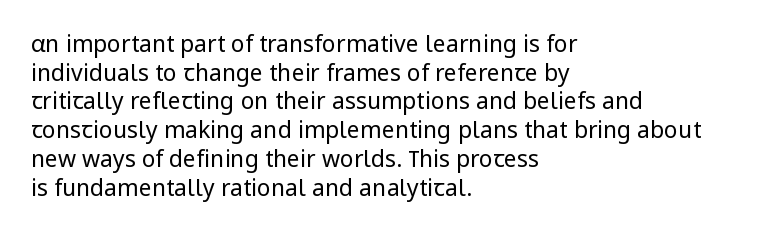
The lines sit at an ordinary, default distance from one another. The text block is weighted toward the left margin, trailing off unevenly rightward. Tracking value appears to be zero — textbook default spacing. Has an underline been added? It has not. Stroke mass is kept to a normal reading level or below.
